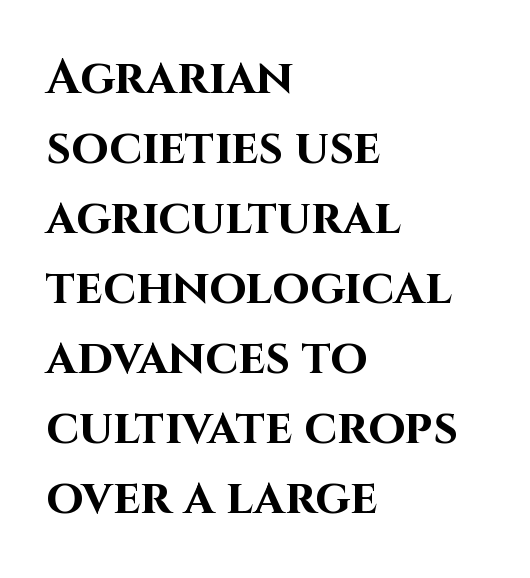
Descenders are the only things crossing below the line. Visually the block forms a straight wall on the left and a jagged coastline on the right. Upright lettering throughout. Unlike a traditional serif, this face leaves its strokes unadorned. The face used here is rendered with its standard letterfit.
